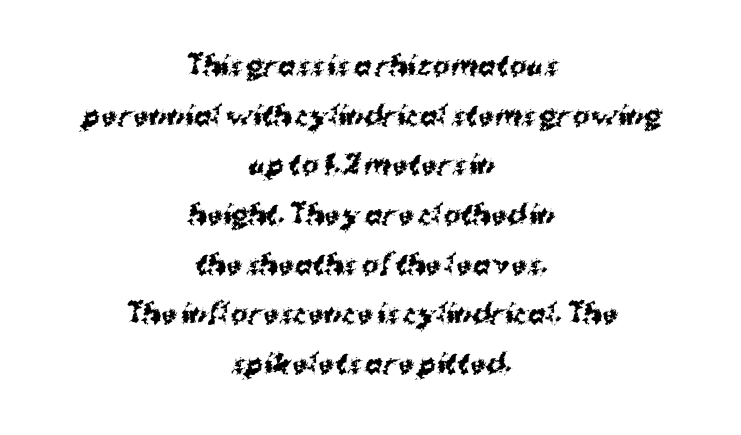
Notice the wide empty band between every row — that's loose leading. Underline: absent. Honestly, the letter spacing is just normal — you wouldn't notice it. In CSS terms this would be text-align: center.
